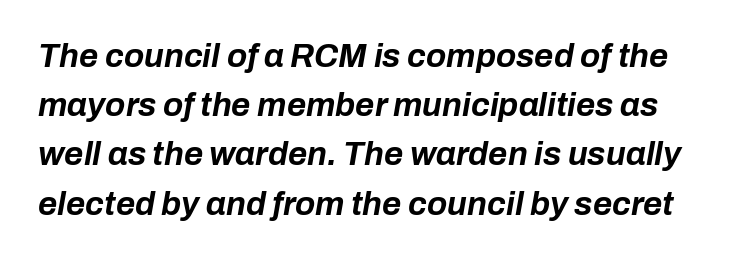
The image shows 33 px bold type, italic (leaning right); set normal line spacing (1.49x), normal letter spacing, not underlined; low stroke contrast and a medium x-height.
